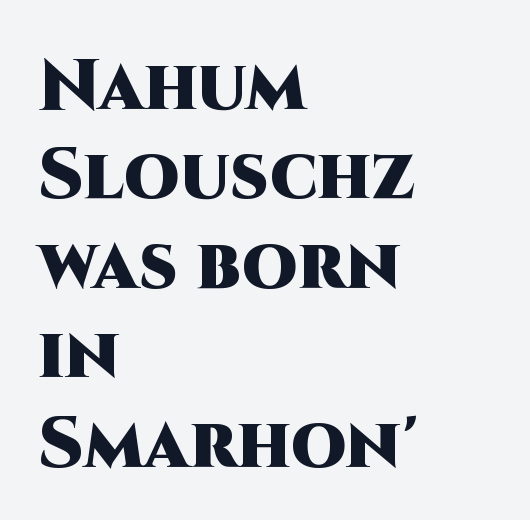
The face used here is a sans, in the tradition of grotesques and geometrics. Posture: straight, roman, zero tilt. The setting favours the left margin, as ordinary paragraphs usually do. Here the designer chose a conventional face with non-uniform glyph widths. The passage shown is not underscored anywhere.
